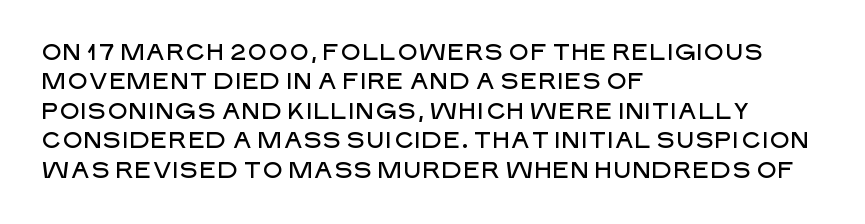
{"italic": "no", "underline": "no", "align": "left", "line_spacing": "normal", "line_spacing_ratio": 1.28, "letter_spacing": "normal", "letter_spacing_em": 0.0, "glyph_px": 23}
